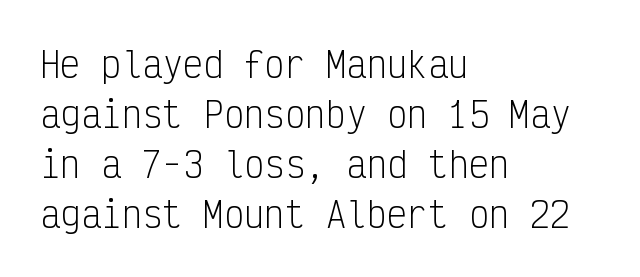
Compared with typical paragraphs, the rows here are spaced about the same. When letters stand straight like this, we call the style roman or upright. Plain, unruled lines of type. The setting favours the left margin, as ordinary paragraphs usually do. This is sans-serif lettering, the kind often seen on screens and signage.
